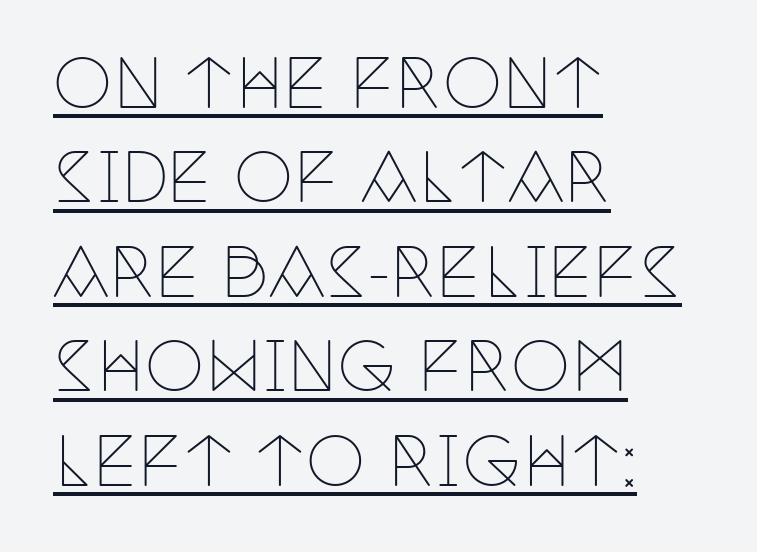
The image shows 67 px thin, condensed serif type, upright; set left-aligned, normal line spacing (1.41x), normal letter spacing, underlined; low stroke contrast and a large x-height.
